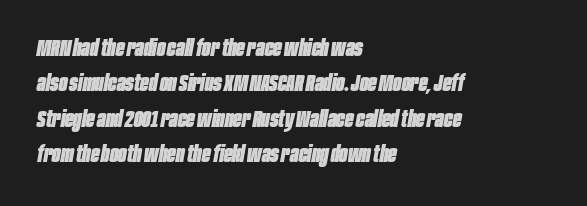
Tall strokes in this sample are angled rather than plumb. Characters follow at the spacing the type designer built in. The paragraph has a hard left edge and a soft right edge. These lines carry a lot of weight — the face is fully bold. The vertical gap from one line to the next is medium.
